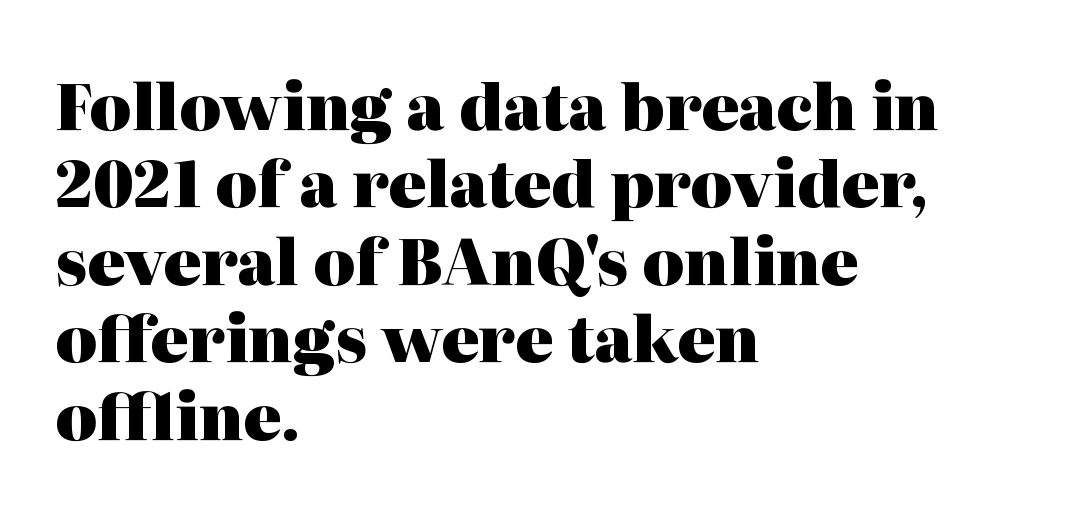
{"serif": "yes", "italic": "no", "bold": "yes", "weight": "heavy", "width": "normal", "stroke_contrast": "high", "x_height": "medium", "monospaced": "no", "underline": "no", "align": "left", "line_spacing_ratio": 1.23, "letter_spacing": "normal", "letter_spacing_em": 0.0, "glyph_px": 63}
